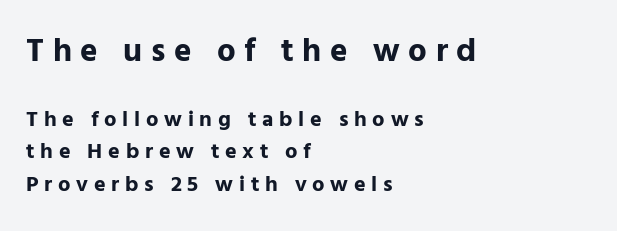
The image shows 33 px bold sans-serif type, upright; set left-aligned, normal line spacing (1.49x), unusually wide letter spacing (+0.26 em), not underlined; the first (top) block is 1.5x larger; low stroke contrast and a medium x-height.
